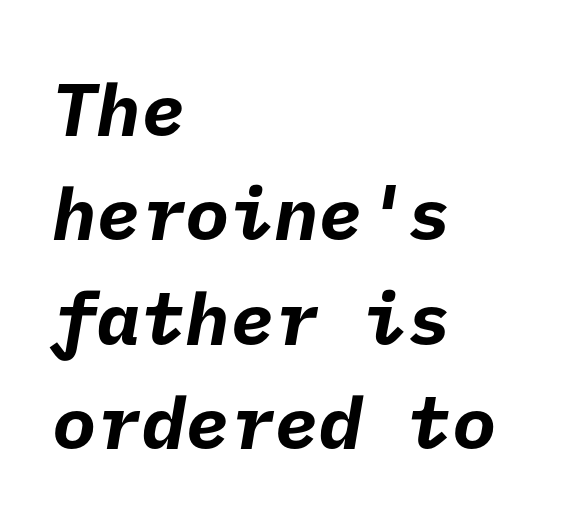
The image shows 74 px bold sans-serif type; set left-aligned, normal line spacing (1.41x), normal letter spacing, not underlined; low stroke contrast and a medium x-height.
